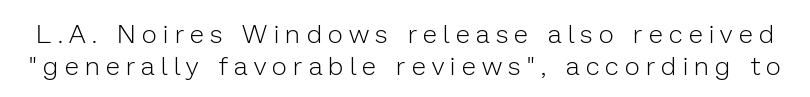
{"italic": "no", "bold": "no", "underline": "no", "line_spacing_ratio": 1.23, "letter_spacing": "wide", "letter_spacing_em": 0.25, "glyph_px": 26}
